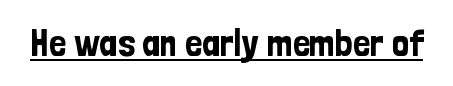
Letterform terminals end flat and unadorned throughout the passage. Rendered with straight, roman letterforms. Between one letter and the next there's only the usual sliver of space. Notice how a bar underscores the lettering throughout. Spacing verdict: proportional, widths tailored to each character.
